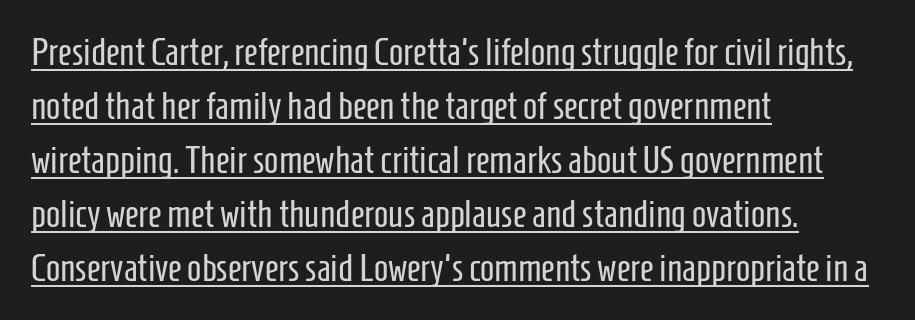
The image shows 38 px regular-weight, condensed sans-serif type, upright; set left-aligned, normal line spacing (1.42x), normal letter spacing, underlined; low stroke contrast and a medium x-height.
